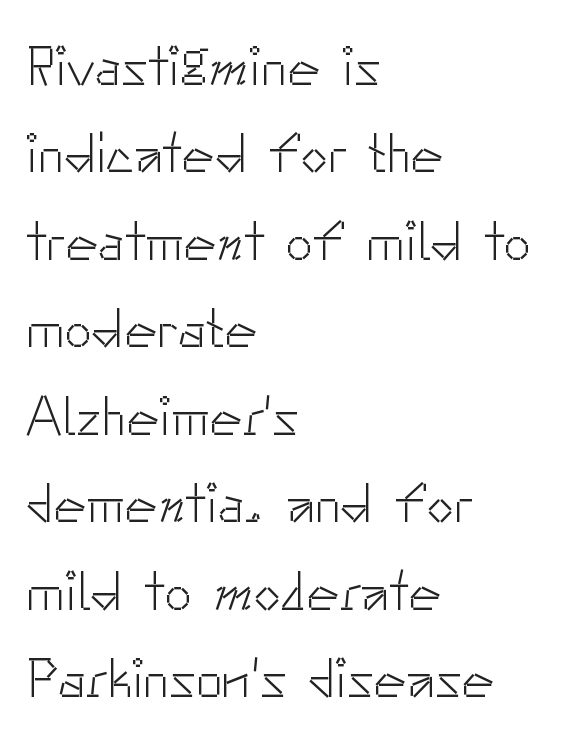
Q: Is the text bold? A: No.
Q: Is the text italic (slanted)? A: No, it is upright.
Q: Is the typeface a serif or a sans-serif typeface? A: Sans-serif.
Q: Is the text underlined? A: No.
Q: How is the paragraph aligned? A: Left-aligned.
Q: Is the spacing between letters normal or unusually wide? A: Normal.
Q: Is the spacing between lines tight, normal or loose? A: Normal.
Q: Width (condensed, normal, or wide)? A: Normal.
Q: Stroke contrast? A: Low.
Q: x-height? A: Small.
Q: Monospaced? A: No.
